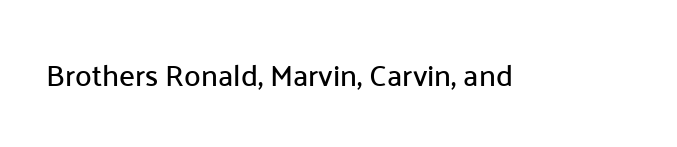
Rendered with straight, roman letterforms. Clear beneath every line of the passage. Short note: letters normally spaced. The letters advance in unequal steps, a hallmark of proportional type.
